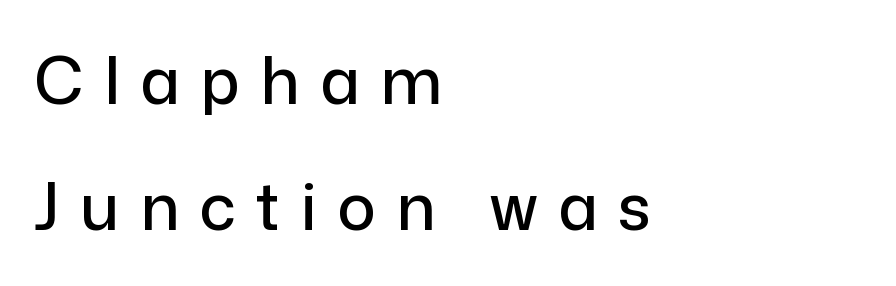
The image shows 64 px sans-serif type, upright; set left-aligned, loose line spacing (1.97x), unusually wide letter spacing (+0.32 em), not underlined; low stroke contrast and a medium x-height.
